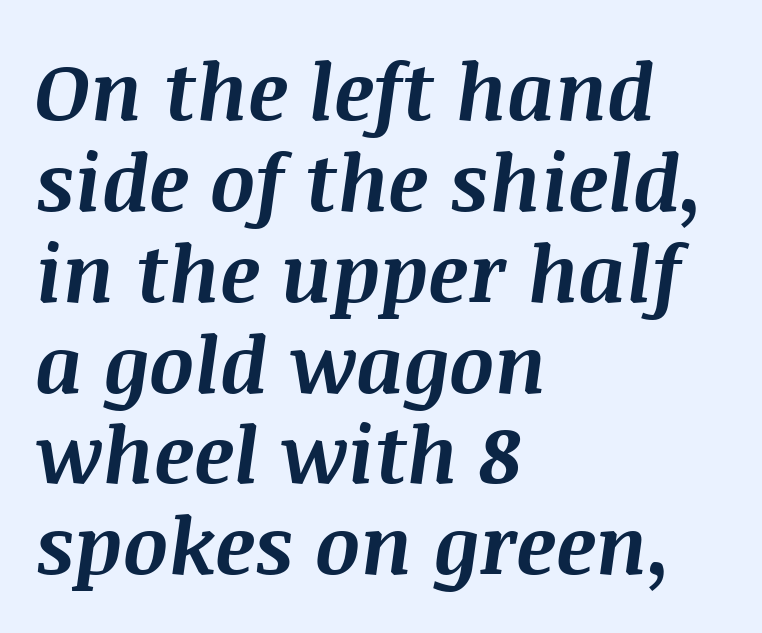
Q: Is the text bold? A: Yes.
Q: Is the text italic (slanted)? A: Yes, it leans right by about 8 degrees.
Q: Is the text underlined? A: No.
Q: How is the paragraph aligned? A: Left-aligned.
Q: Is the spacing between letters normal or unusually wide? A: Normal.
Q: Is the spacing between lines tight, normal or loose? A: Tight.
Q: Width (condensed, normal, or wide)? A: Normal.
Q: Stroke contrast? A: Medium.
Q: x-height? A: Large.
Q: Monospaced? A: No.
